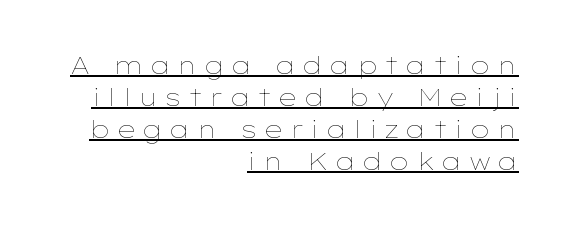
What stands out about the letter spacing? Its width — letters are far apart. Is there an underline? Yes — a line sits under the letters. How would I describe the line gaps? Plain and ordinary. Notice how the stems are strictly vertical — no italics here. No heavy texture on the line: the type isn't bold.
